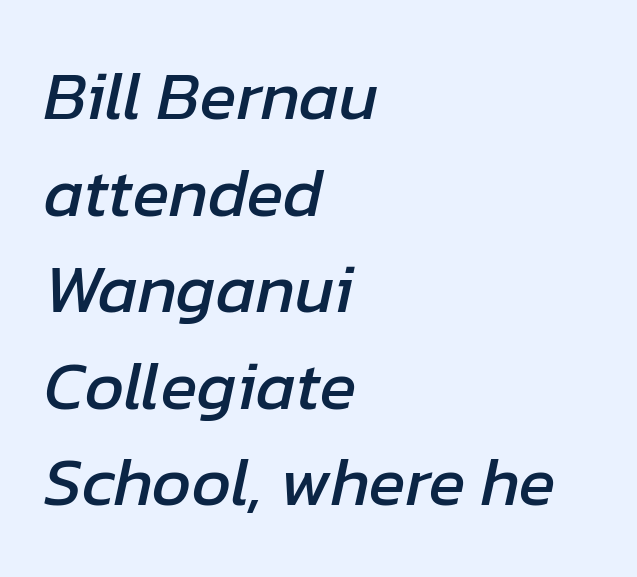
{"italic": "yes", "lean": "right", "slant_degrees": 12, "width": "normal", "stroke_contrast": "low", "x_height": "medium", "monospaced": "no", "underline": "no", "align": "left", "line_spacing": "normal", "line_spacing_ratio": 1.42, "letter_spacing": "normal", "letter_spacing_em": 0.0, "glyph_px": 68}
